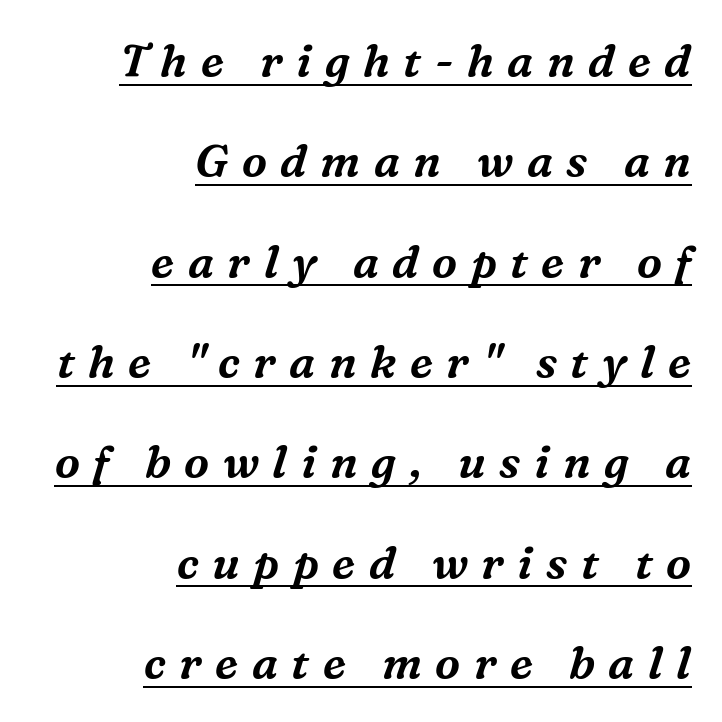
The image shows 45 px serif type, italic (leaning right); set right-aligned, loose line spacing (2.23x), unusually wide letter spacing (+0.3 em), underlined; medium stroke contrast and a medium x-height.
